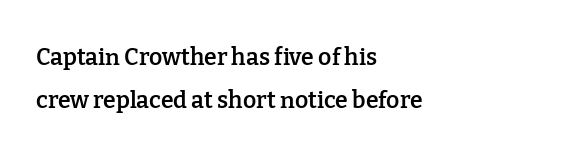
Strokes here are thickened, but only to semibold level. Honestly, the letter spacing is just normal — you wouldn't notice it. Type without underlining. Horizontally, the lines are justified to the leading edge only.
